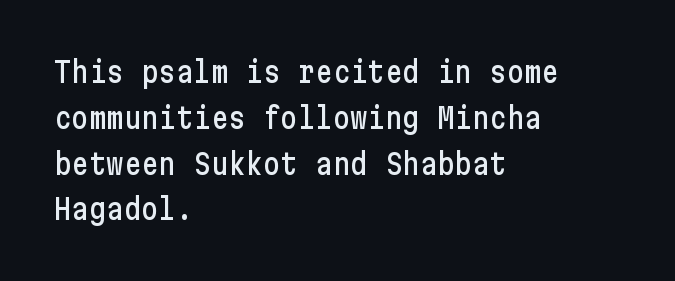
The image shows 29 px condensed sans-serif type, upright; set left-aligned, normal line spacing (1.58x), normal letter spacing, not underlined; low stroke contrast and a medium x-height.
